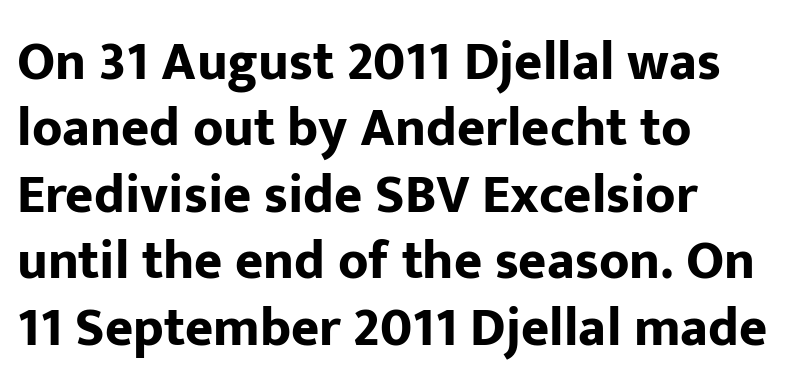
This sample has the flowing, uneven cadence of proportional lettering. Default kerning and tracking; the words read as compact shapes. The area under the type is left untouched. You'd pick this weight for a headline — it's a proper bold.
